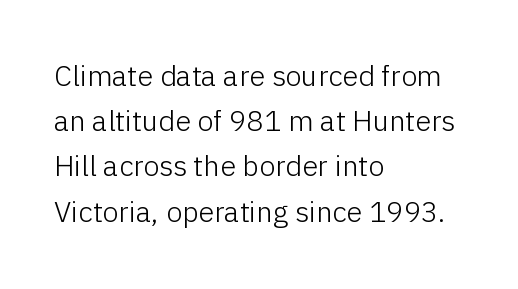
Q: Is the text bold? A: No.
Q: Is the text italic (slanted)? A: No, it is upright.
Q: Is the typeface a serif or a sans-serif typeface? A: Sans-serif.
Q: Is the text underlined? A: No.
Q: How is the paragraph aligned? A: Left-aligned.
Q: Is the spacing between letters normal or unusually wide? A: Normal.
Q: Is the spacing between lines tight, normal or loose? A: Normal.
Q: Width (condensed, normal, or wide)? A: Normal.
Q: Stroke contrast? A: Low.
Q: x-height? A: Medium.
Q: Monospaced? A: No.
